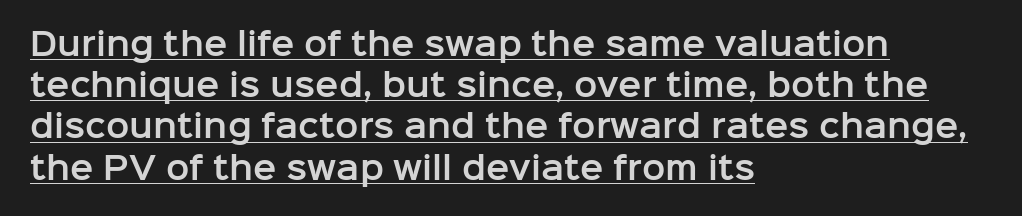
{"serif": "no", "italic": "no", "width": "normal", "stroke_contrast": "low", "x_height": "medium", "monospaced": "no", "underline": "yes", "align": "left", "line_spacing": "normal", "line_spacing_ratio": 1.33, "letter_spacing": "normal", "letter_spacing_em": 0.0, "glyph_px": 31}
